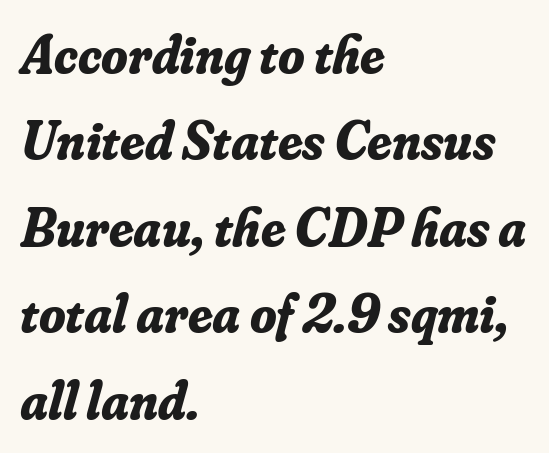
The image shows 54 px bold serif type, italic (leaning right); set left-aligned, normal line spacing (1.6x), normal letter spacing, not underlined; low stroke contrast and a small x-height.
